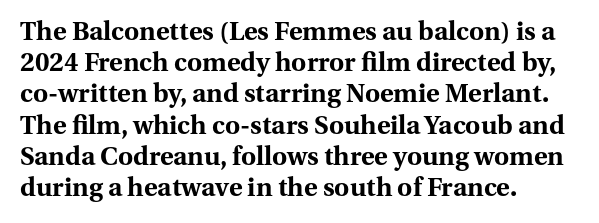
The image shows 26 px bold type, upright; set left-aligned, line spacing 1.2x, normal letter spacing, not underlined.
